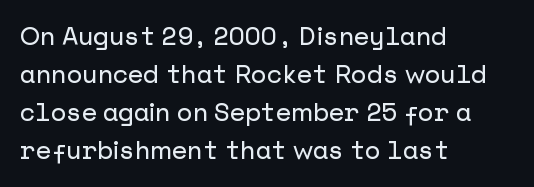
Plain, unruled lines of type. Each word holds together tightly as a unit, with standard inter-letter gaps. Every row of glyphs begins at an identical x-position on the left. Leading matches the norm, producing a regular column.
